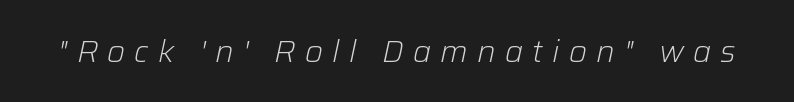
Q: Is the text bold? A: No.
Q: Is the text italic (slanted)? A: Yes, it leans right by about 12 degrees.
Q: Is the text underlined? A: No.
Q: Is the spacing between letters normal or unusually wide? A: Unusually wide.
Q: Width (condensed, normal, or wide)? A: Normal.
Q: Stroke contrast? A: Low.
Q: x-height? A: Medium.
Q: Monospaced? A: No.
